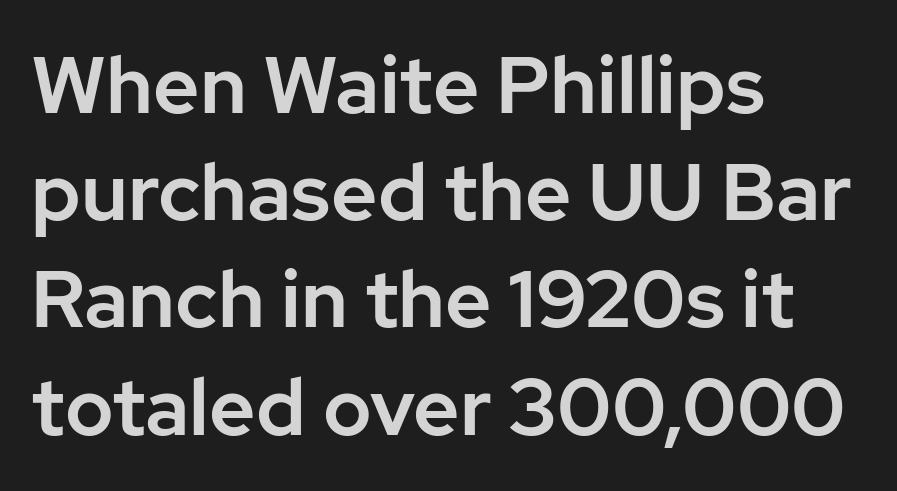
{"serif": "no", "italic": "no", "width": "normal", "stroke_contrast": "low", "x_height": "medium", "monospaced": "no", "underline": "no", "align": "left", "line_spacing": "normal", "line_spacing_ratio": 1.34, "letter_spacing": "normal", "letter_spacing_em": 0.0, "glyph_px": 80}
